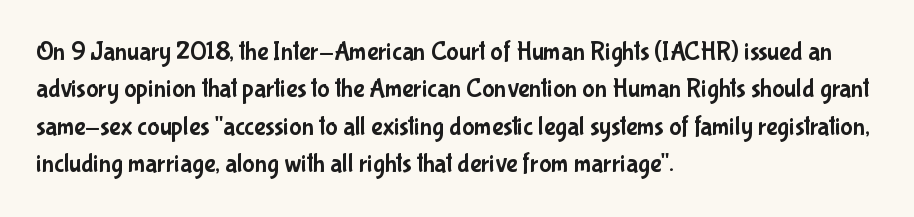
A typesetter would call this zero additional tracking. The string is rendered with underlining switched off. Reading down the block, your eye returns to a fixed left position each line. The lines sit at an ordinary, default distance from one another.
